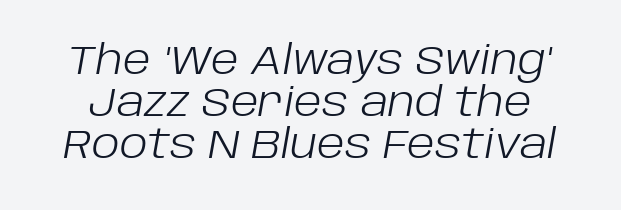
Q: Is the text bold? A: No.
Q: Is the text italic (slanted)? A: Yes, it leans right by about 10 degrees.
Q: Is the text underlined? A: No.
Q: Is the spacing between letters normal or unusually wide? A: Normal.
Q: Is the spacing between lines tight, normal or loose? A: Tight.
Q: Width (condensed, normal, or wide)? A: Normal.
Q: Stroke contrast? A: Low.
Q: x-height? A: Large.
Q: Monospaced? A: No.
